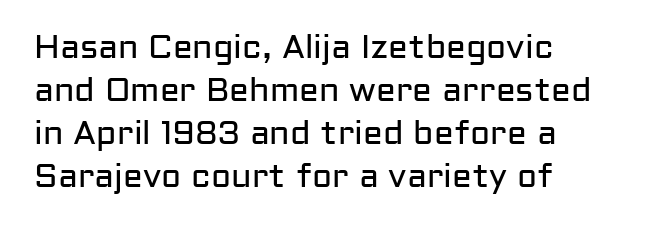
The image shows 33 px regular-weight sans-serif type, upright; set left-aligned, normal line spacing (1.3x), normal letter spacing, not underlined; low stroke contrast and a medium x-height.
